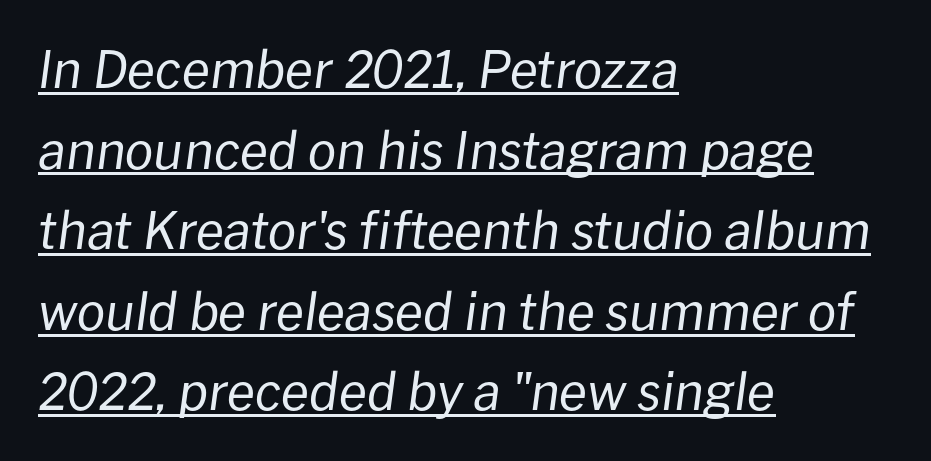
{"italic": "yes", "lean": "right", "slant_degrees": 8, "bold": "no", "weight": "regular", "width": "normal", "stroke_contrast": "low", "x_height": "medium", "monospaced": "no", "underline": "yes", "align": "left", "line_spacing": "normal", "line_spacing_ratio": 1.58, "letter_spacing": "normal", "letter_spacing_em": 0.0, "glyph_px": 51}
